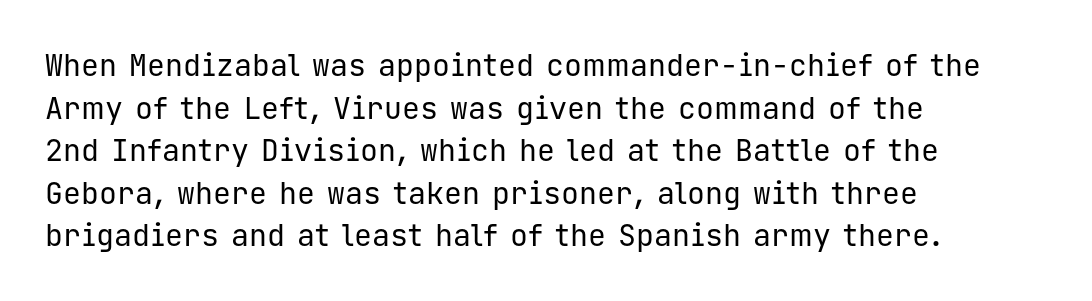
The strip under each line holds only bare page. The passage shown stacks its lines at a standard gap. Each stroke keeps to a modest, everyday thickness or less. Does the copy run flush right? No — it runs flush left. In terms of letterform style, serifs are entirely absent. Does the lettering tilt? It doesn't — this is upright.
